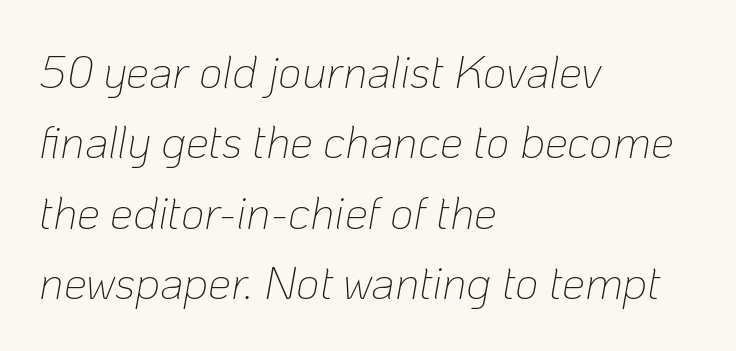
{"italic": "yes", "lean": "right", "slant_degrees": 10, "bold": "no", "weight": "thin", "width": "normal", "stroke_contrast": "low", "x_height": "medium", "monospaced": "no", "underline": "no", "align": "left", "line_spacing": "normal", "line_spacing_ratio": 1.53, "letter_spacing": "normal", "letter_spacing_em": 0.0, "glyph_px": 46}
